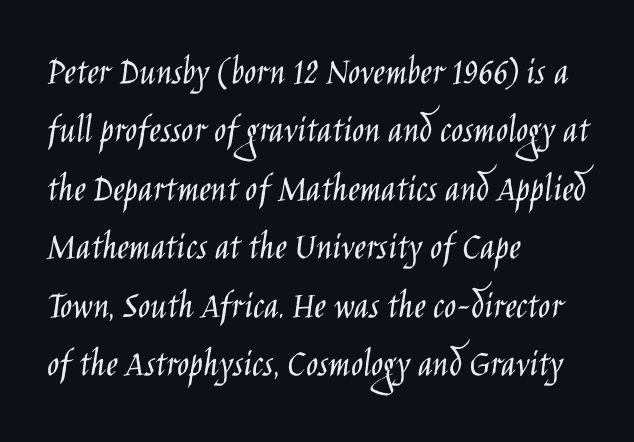
The image shows 40 px light, condensed sans-serif type; set left-aligned, normal line spacing (1.46x), normal letter spacing, not underlined; low stroke contrast and a large x-height.
